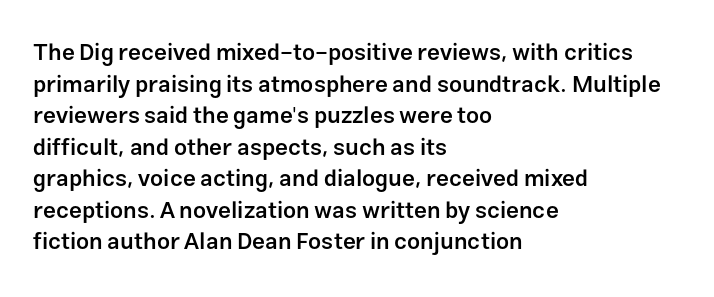
Q: Is the text bold? A: Semi-bold.
Q: Is the text italic (slanted)? A: No, it is upright.
Q: Is the text underlined? A: No.
Q: How is the paragraph aligned? A: Left-aligned.
Q: Is the spacing between letters normal or unusually wide? A: Normal.
Q: Is the spacing between lines tight, normal or loose? A: Normal.
